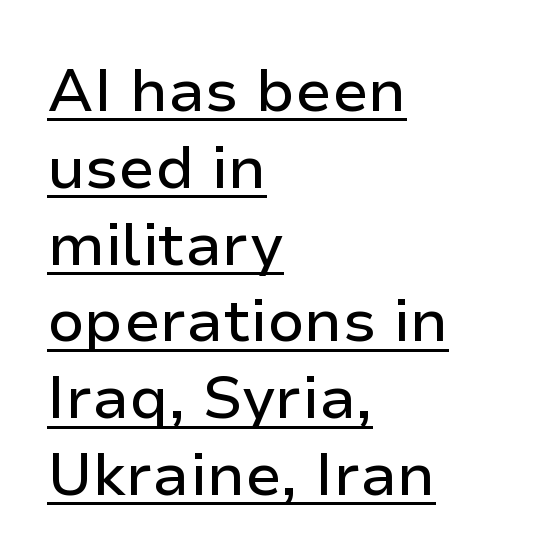
{"serif": "no", "italic": "no", "width": "normal", "stroke_contrast": "low", "x_height": "medium", "monospaced": "no", "underline": "yes", "align": "left", "line_spacing": "normal", "line_spacing_ratio": 1.28, "letter_spacing": "normal", "letter_spacing_em": 0.0, "glyph_px": 60}
